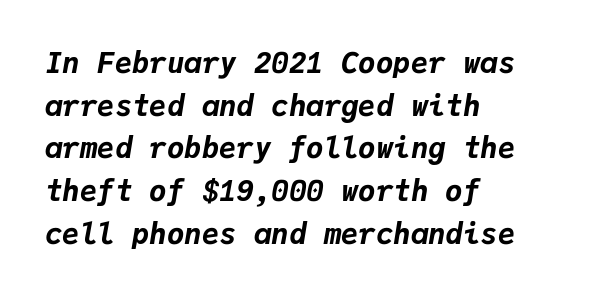
Q: Is the text bold? A: Yes.
Q: Is the text italic (slanted)? A: Yes, it leans right by about 9 degrees.
Q: Is the text underlined? A: No.
Q: How is the paragraph aligned? A: Left-aligned.
Q: Is the spacing between letters normal or unusually wide? A: Normal.
Q: Is the spacing between lines tight, normal or loose? A: Normal.
Q: Width (condensed, normal, or wide)? A: Normal.
Q: Stroke contrast? A: Low.
Q: x-height? A: Medium.
Q: Monospaced? A: Yes.
